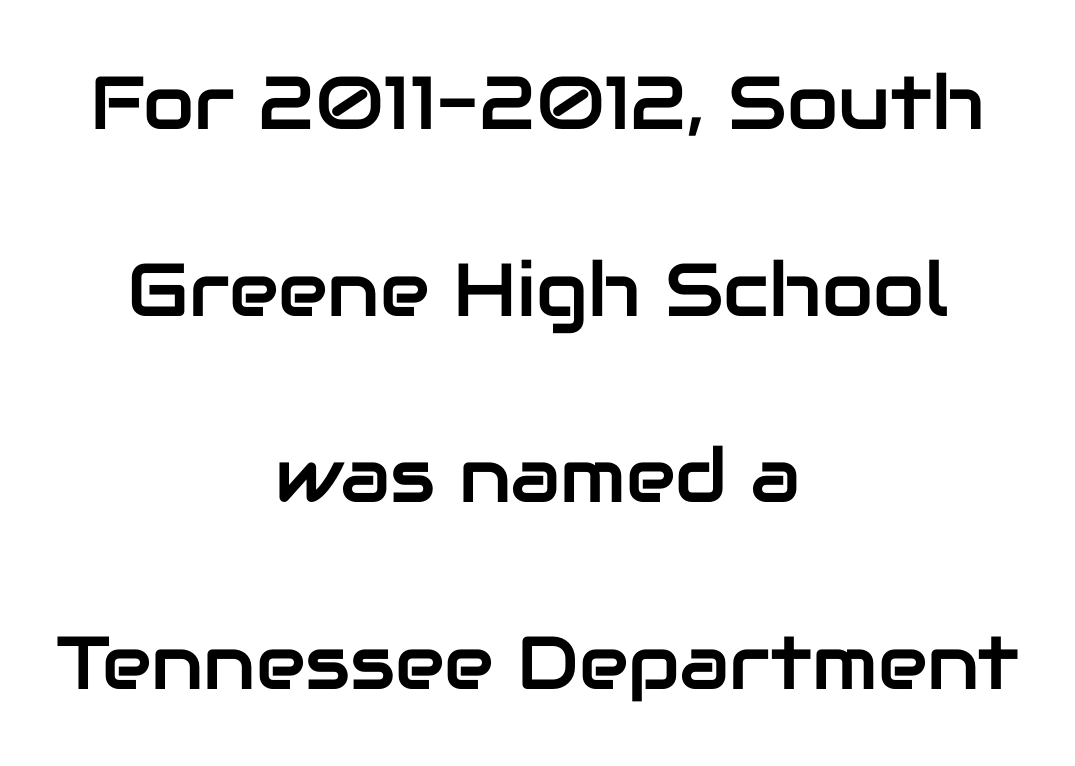
Each letter keeps its own natural width here, so spacing adapts to shape. Which margin do the lines hug? Neither — every line sits in the middle. Letterform terminals end flat and unadorned throughout the passage. Characters remain perfectly vertical along every line. Underline: absent.
